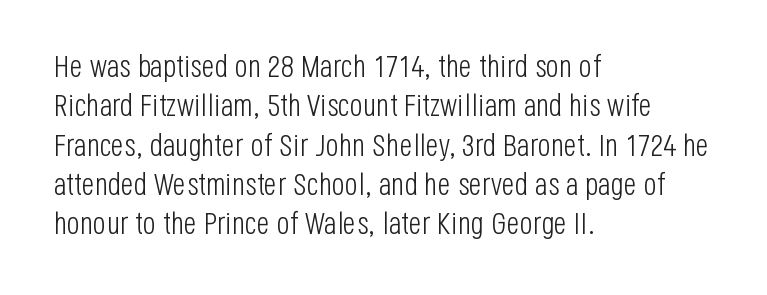
Unlike a traditional serif, this face leaves its strokes unadorned. Leftover space on each line is placed entirely after the last word. Line spacing here is normal. The space directly below the letters is spotless.
